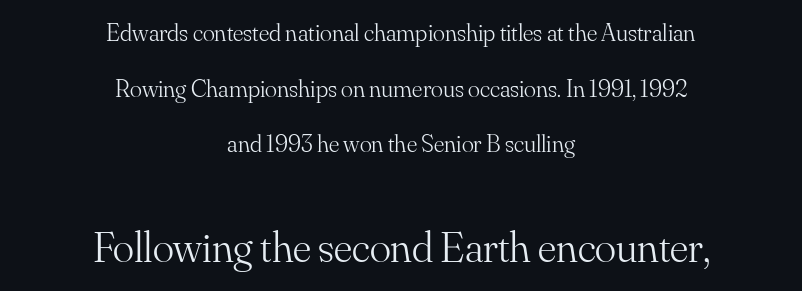
Q: Is the text bold? A: No.
Q: Is the text italic (slanted)? A: No, it is upright.
Q: Is the typeface a serif or a sans-serif typeface? A: Serif.
Q: Is the text underlined? A: No.
Q: How is the paragraph aligned? A: Centered.
Q: Is the spacing between letters normal or unusually wide? A: Normal.
Q: Is the spacing between lines tight, normal or loose? A: Loose.
Q: Which block of text is set in a larger size, the first (top) or the second (bottom)? A: The second (bottom) one.
Q: Width (condensed, normal, or wide)? A: Normal.
Q: Stroke contrast? A: Medium.
Q: x-height? A: Small.
Q: Monospaced? A: No.
